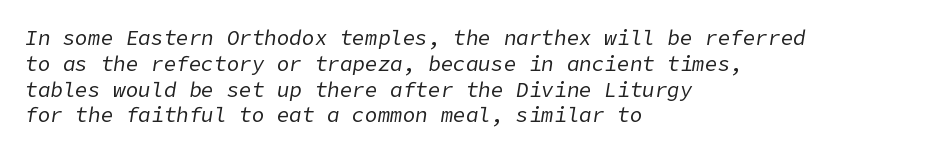
This rendering leaves character spacing at its baseline value. Which margin do the lines hug? The left one — the right edge is uneven. Lines of text with bare space underneath. Is this a heavy cut? Hardly; it is regular or lighter.
